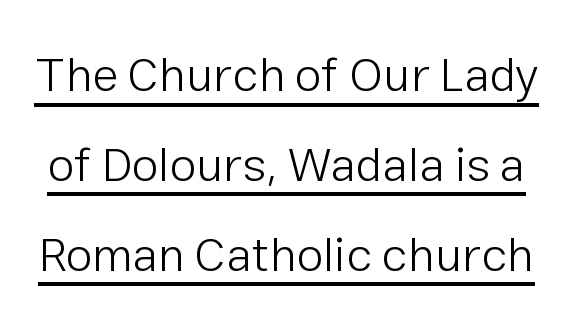
Q: Is the text bold? A: No.
Q: Is the text italic (slanted)? A: No, it is upright.
Q: Is the typeface a serif or a sans-serif typeface? A: Sans-serif.
Q: Is the text underlined? A: Yes.
Q: Is the spacing between letters normal or unusually wide? A: Normal.
Q: Width (condensed, normal, or wide)? A: Normal.
Q: Stroke contrast? A: Low.
Q: x-height? A: Medium.
Q: Monospaced? A: No.
